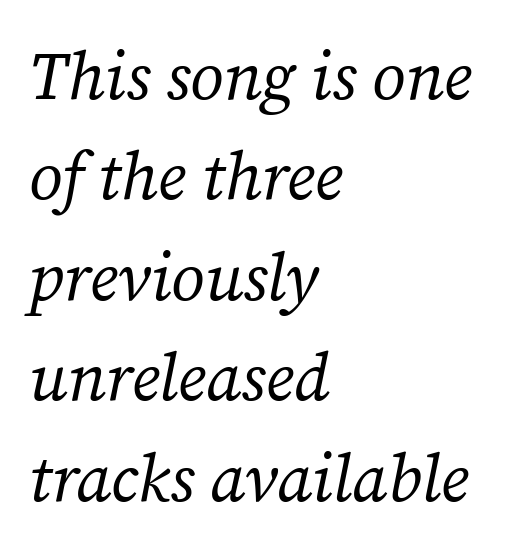
Q: Is the text bold? A: No.
Q: Is the text italic (slanted)? A: Yes, it leans right by about 12 degrees.
Q: Is the typeface a serif or a sans-serif typeface? A: Serif.
Q: Is the text underlined? A: No.
Q: How is the paragraph aligned? A: Left-aligned.
Q: Is the spacing between letters normal or unusually wide? A: Normal.
Q: Is the spacing between lines tight, normal or loose? A: Normal.
Q: Width (condensed, normal, or wide)? A: Normal.
Q: Stroke contrast? A: Medium.
Q: x-height? A: Medium.
Q: Monospaced? A: No.
